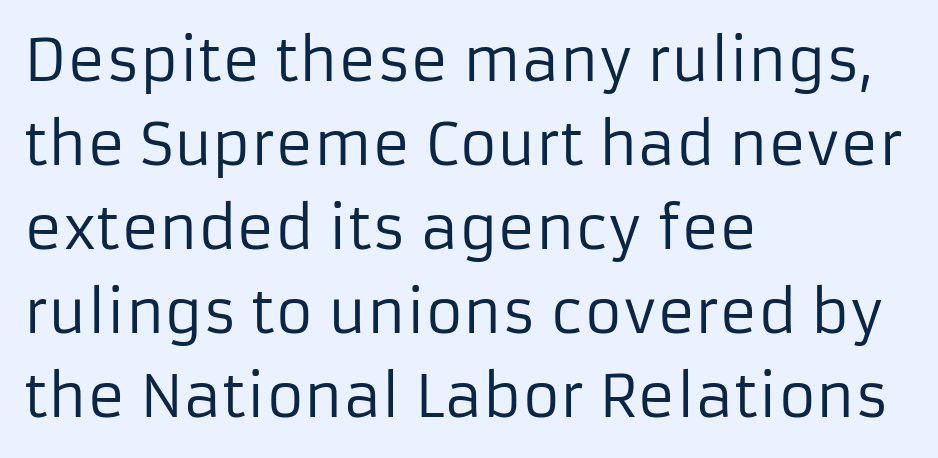
Q: Is the text bold? A: No.
Q: Is the text italic (slanted)? A: No, it is upright.
Q: Is the typeface a serif or a sans-serif typeface? A: Sans-serif.
Q: Is the text underlined? A: No.
Q: How is the paragraph aligned? A: Left-aligned.
Q: Is the spacing between letters normal or unusually wide? A: Normal.
Q: Is the spacing between lines tight, normal or loose? A: Normal.
Q: Width (condensed, normal, or wide)? A: Normal.
Q: Stroke contrast? A: Low.
Q: x-height? A: Medium.
Q: Monospaced? A: No.
